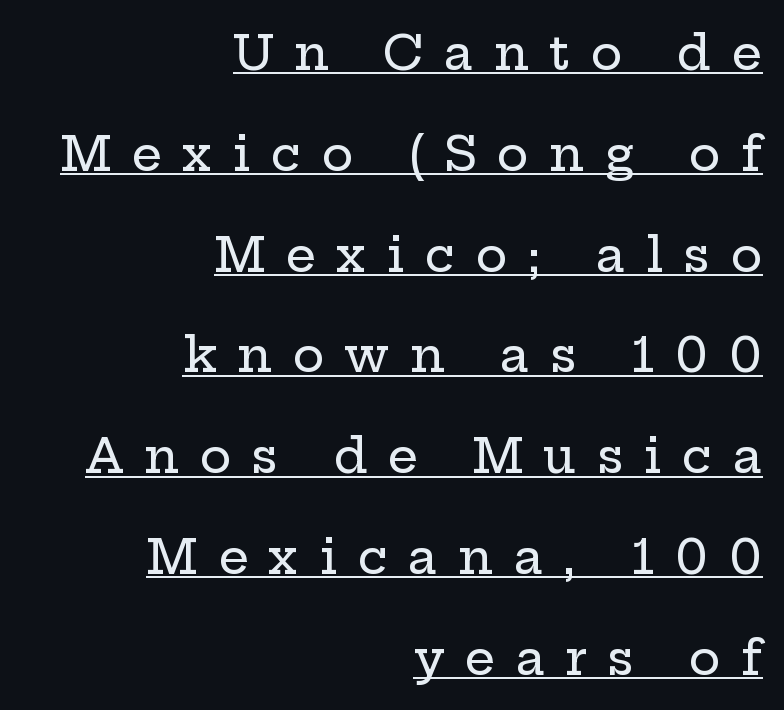
The image shows 48 px wide serif type, upright; set right-aligned, loose line spacing (2.1x), unusually wide letter spacing (+0.42 em), underlined; low stroke contrast and a medium x-height.
